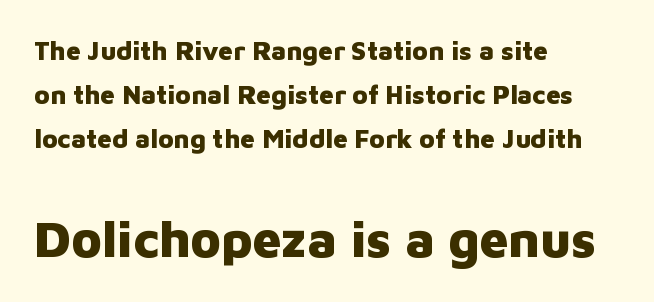
{"serif": "no", "italic": "no", "bold": "yes", "weight": "heavy", "width": "normal", "stroke_contrast": "low", "x_height": "medium", "monospaced": "no", "underline": "no", "align": "left", "line_spacing": "normal", "line_spacing_ratio": 1.69, "letter_spacing": "normal", "letter_spacing_em": 0.0, "larger_block": "second", "size_ratio": 1.96, "glyph_px": 51}
